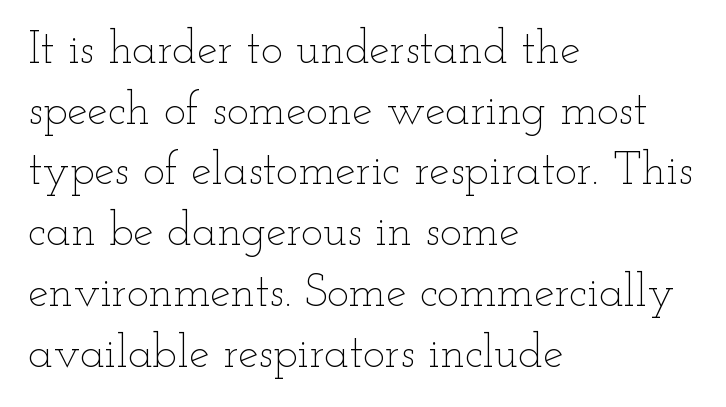
{"italic": "no", "bold": "no", "weight": "thin", "width": "wide", "stroke_contrast": "low", "x_height": "small", "monospaced": "no", "underline": "no", "align": "left", "line_spacing": "normal", "line_spacing_ratio": 1.32, "letter_spacing": "normal", "letter_spacing_em": 0.0, "glyph_px": 46}
